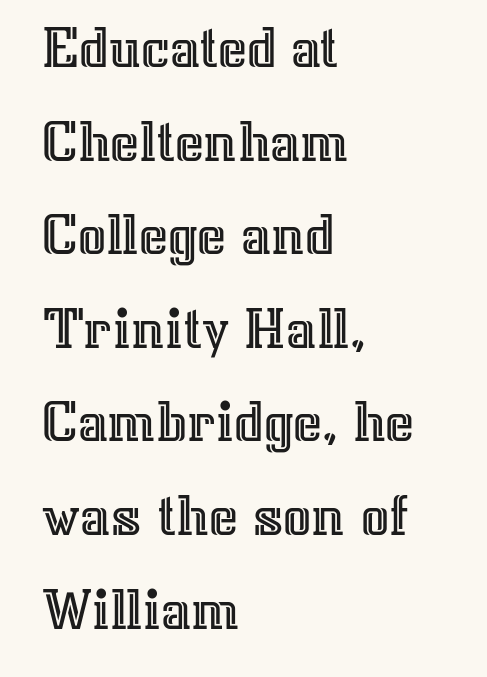
{"italic": "no", "width": "normal", "x_height": "medium", "monospaced": "no", "underline": "no", "align": "left", "line_spacing": "normal", "line_spacing_ratio": 1.51, "letter_spacing": "normal", "letter_spacing_em": 0.0, "glyph_px": 62}
